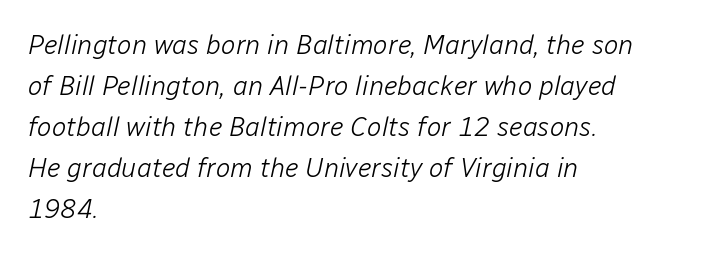
{"italic": "yes", "lean": "right", "slant_degrees": 12, "bold": "no", "underline": "no", "align": "left", "line_spacing": "normal", "line_spacing_ratio": 1.52, "letter_spacing": "normal", "letter_spacing_em": 0.0, "glyph_px": 27}
